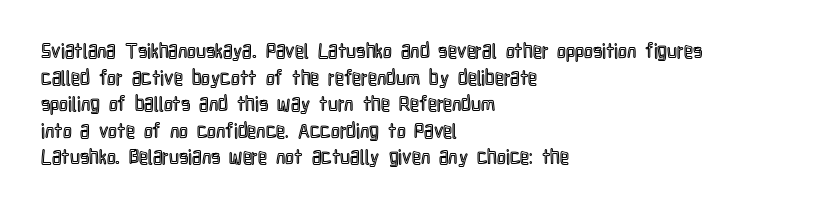
The image shows 20 px text type, upright; set left-aligned, normal line spacing (1.33x), normal letter spacing, not underlined.
